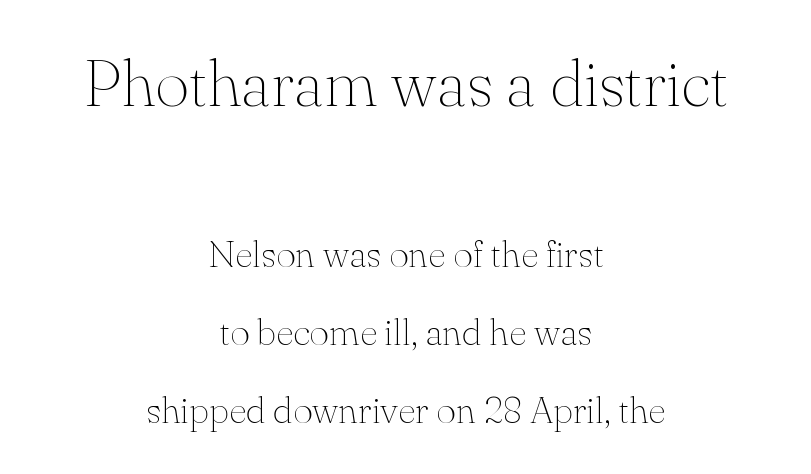
Q: Is the text bold? A: No.
Q: Is the text italic (slanted)? A: No, it is upright.
Q: Is the typeface a serif or a sans-serif typeface? A: Serif.
Q: Is the text underlined? A: No.
Q: How is the paragraph aligned? A: Centered.
Q: Is the spacing between letters normal or unusually wide? A: Normal.
Q: Is the spacing between lines tight, normal or loose? A: Loose.
Q: Which block of text is set in a larger size, the first (top) or the second (bottom)? A: The first (top) one.
Q: Width (condensed, normal, or wide)? A: Normal.
Q: Stroke contrast? A: Medium.
Q: x-height? A: Small.
Q: Monospaced? A: No.
